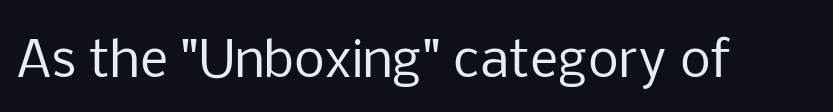
Q: Is the text bold? A: No.
Q: Is the text italic (slanted)? A: No, it is upright.
Q: Is the typeface a serif or a sans-serif typeface? A: Sans-serif.
Q: Is the text underlined? A: No.
Q: Is the spacing between letters normal or unusually wide? A: Normal.
Q: Width (condensed, normal, or wide)? A: Normal.
Q: Stroke contrast? A: Low.
Q: x-height? A: Medium.
Q: Monospaced? A: No.
